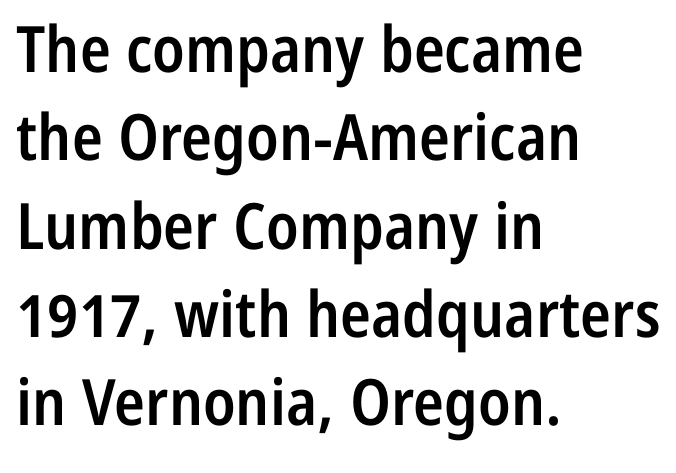
{"serif": "no", "italic": "no", "bold": "semi", "weight": "semibold", "width": "condensed", "stroke_contrast": "low", "x_height": "medium", "monospaced": "no", "underline": "no", "align": "left", "line_spacing": "normal", "line_spacing_ratio": 1.38, "letter_spacing": "normal", "letter_spacing_em": 0.0, "glyph_px": 64}
